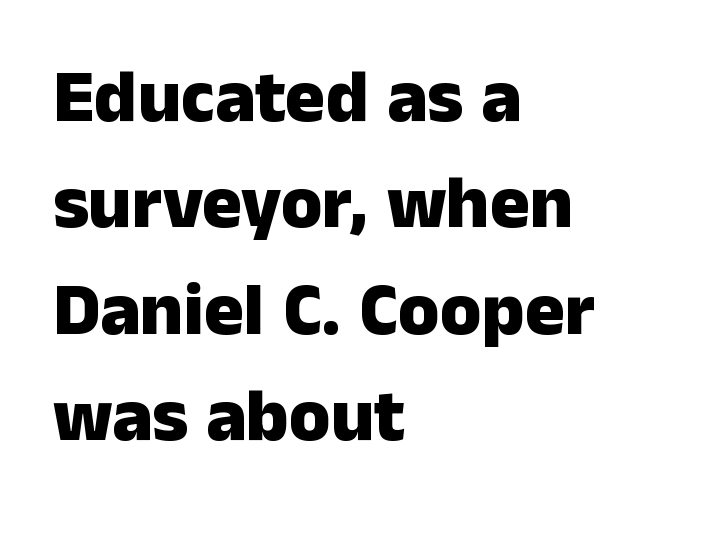
Q: Is the text bold? A: Yes.
Q: Is the text italic (slanted)? A: No, it is upright.
Q: Is the typeface a serif or a sans-serif typeface? A: Sans-serif.
Q: Is the text underlined? A: No.
Q: How is the paragraph aligned? A: Left-aligned.
Q: Is the spacing between letters normal or unusually wide? A: Normal.
Q: Is the spacing between lines tight, normal or loose? A: Normal.
Q: Width (condensed, normal, or wide)? A: Normal.
Q: Stroke contrast? A: Low.
Q: x-height? A: Medium.
Q: Monospaced? A: No.
